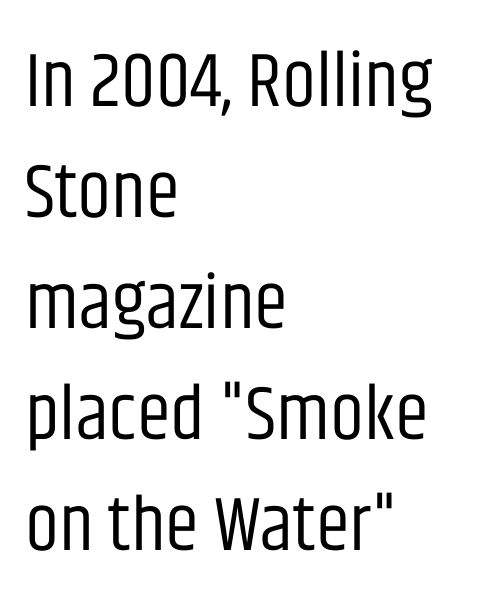
The image shows 77 px regular-weight, condensed sans-serif type, upright; set left-aligned, normal line spacing (1.44x), normal letter spacing, not underlined; low stroke contrast and a large x-height.
